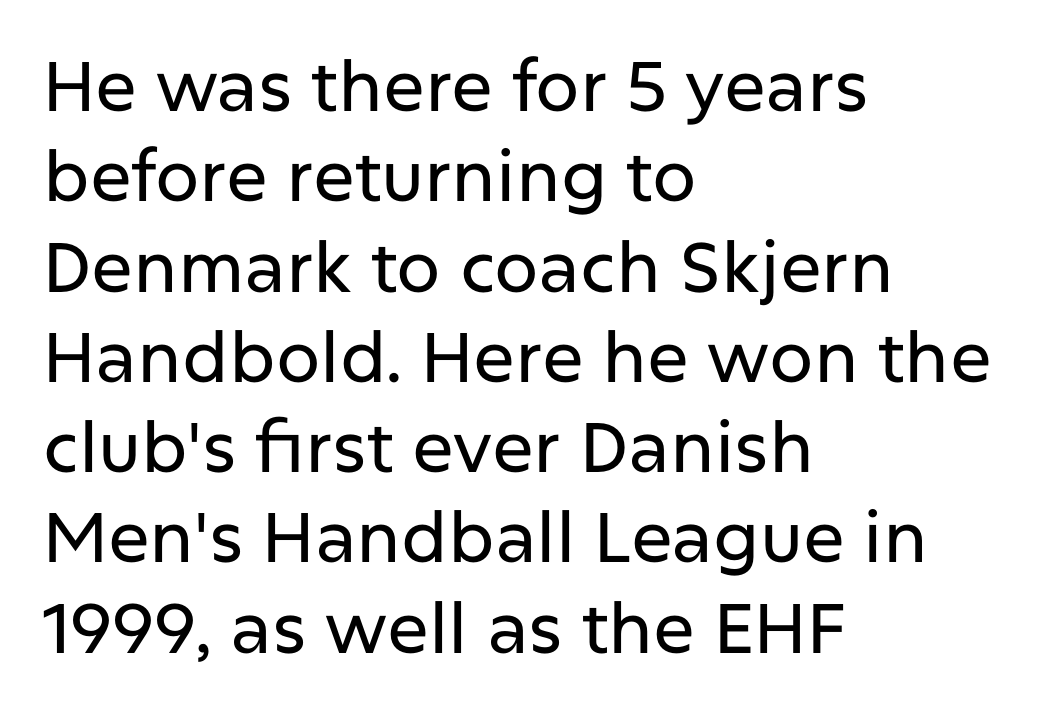
{"serif": "no", "italic": "no", "width": "normal", "stroke_contrast": "low", "x_height": "medium", "monospaced": "no", "underline": "no", "align": "left", "line_spacing": "normal", "line_spacing_ratio": 1.29, "letter_spacing": "normal", "letter_spacing_em": 0.0, "glyph_px": 70}
